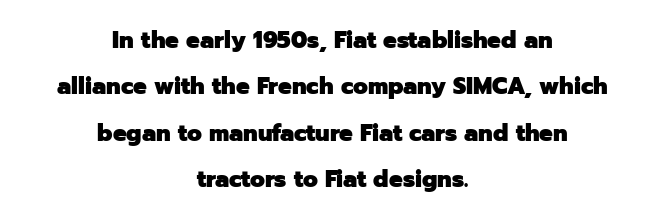
The image shows 24 px bold type, upright; set centered, loose line spacing (1.93x), normal letter spacing, not underlined.
